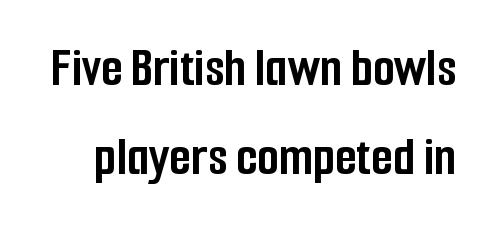
{"serif": "no", "italic": "no", "bold": "yes", "weight": "semibold", "width": "condensed", "stroke_contrast": "low", "x_height": "medium", "monospaced": "no", "underline": "no", "line_spacing": "normal", "line_spacing_ratio": 1.59, "letter_spacing": "normal", "letter_spacing_em": 0.0, "glyph_px": 56}
